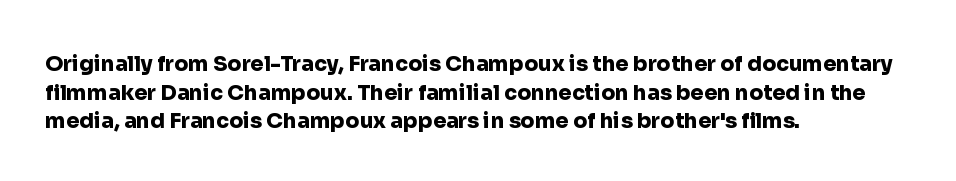
{"italic": "no", "bold": "yes", "underline": "no", "align": "left", "line_spacing": "normal", "line_spacing_ratio": 1.36, "letter_spacing": "normal", "letter_spacing_em": 0.0, "glyph_px": 21}
